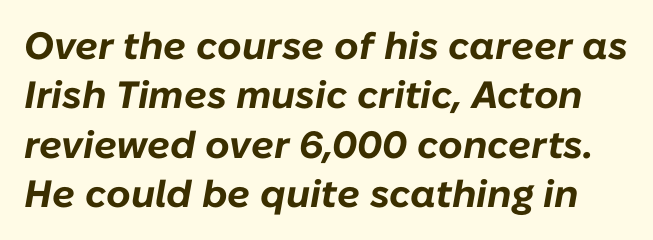
{"italic": "yes", "lean": "right", "slant_degrees": 10, "bold": "yes", "weight": "bold", "width": "normal", "stroke_contrast": "low", "x_height": "medium", "monospaced": "no", "underline": "no", "line_spacing": "normal", "line_spacing_ratio": 1.3, "letter_spacing": "normal", "letter_spacing_em": 0.0, "glyph_px": 38}
